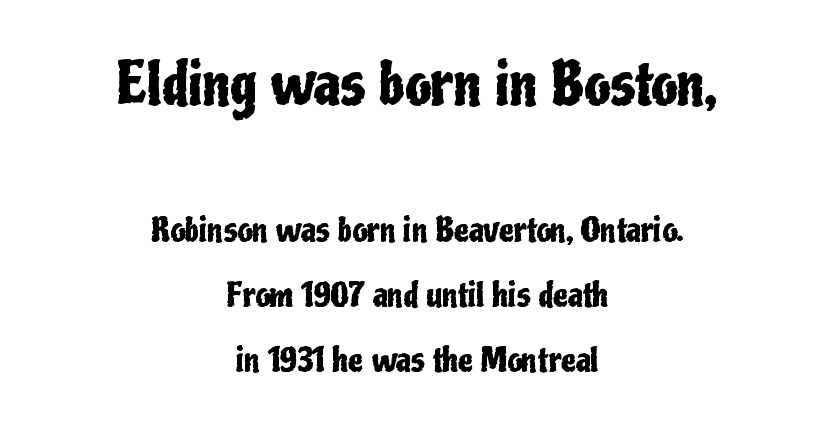
Centered paragraph, ragged on both sides. These lines were composed using upright roman letters. Students, note that the glyphs here touch the page at normal intervals. The block sitting higher on the canvas is the one with enlarged characters.
